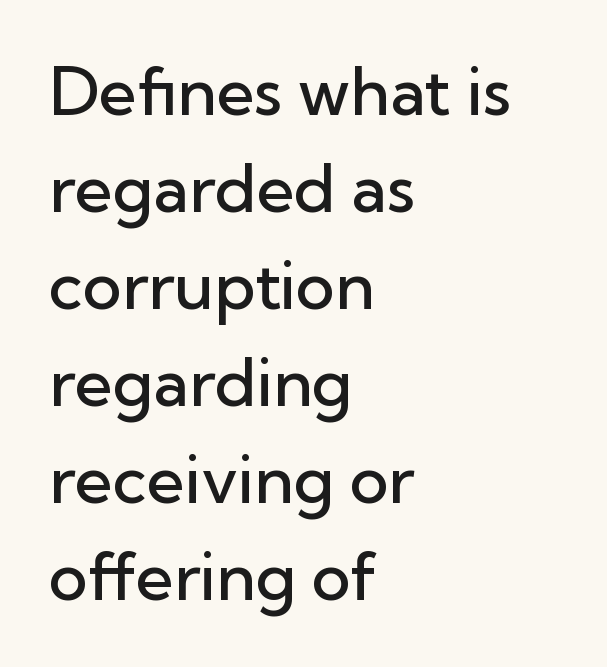
The typesetter chose a ragged-right arrangement here. The passage shown is semibold, sitting just below true bold. The type sits square on the baseline with zero lean. Do the characters align in a grid? No, the font is proportional.
